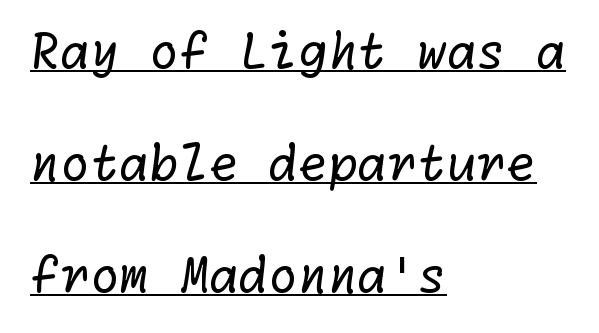
Q: Is the text bold? A: No.
Q: Is the typeface a serif or a sans-serif typeface? A: Sans-serif.
Q: Is the text underlined? A: Yes.
Q: How is the paragraph aligned? A: Left-aligned.
Q: Is the spacing between letters normal or unusually wide? A: Normal.
Q: Is the spacing between lines tight, normal or loose? A: Loose.
Q: Width (condensed, normal, or wide)? A: Normal.
Q: Stroke contrast? A: Low.
Q: x-height? A: Medium.
